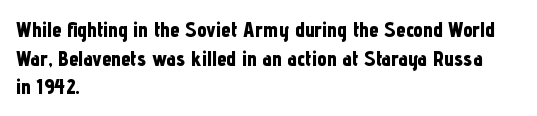
Q: Is the text bold? A: Yes.
Q: Is the text italic (slanted)? A: No, it is upright.
Q: Is the text underlined? A: No.
Q: How is the paragraph aligned? A: Left-aligned.
Q: Is the spacing between letters normal or unusually wide? A: Normal.
Q: Is the spacing between lines tight, normal or loose? A: Normal.
